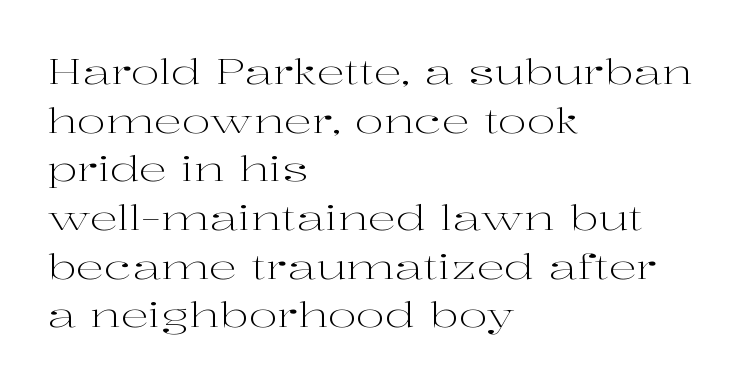
The image shows 35 px light, wide serif type, upright; set left-aligned, normal line spacing (1.39x), normal letter spacing, not underlined; high stroke contrast and a medium x-height.
